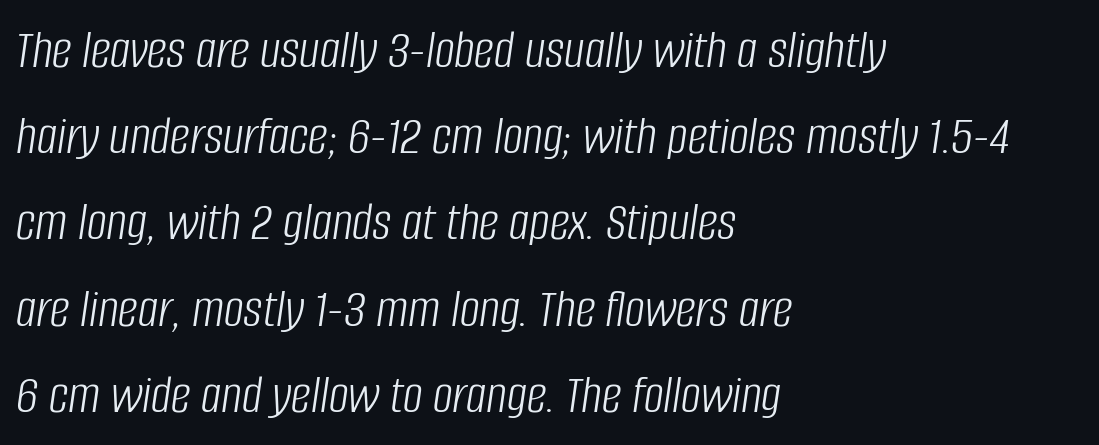
Rows of type keep a routine distance in the vertical direction. The whole block is typeset with a tilt. Spacing verdict: proportional, widths tailored to each character. This rendering features lettering with no underline. This rendering uses left alignment, leaving the right contour irregular. Each word holds together tightly as a unit, with standard inter-letter gaps.
